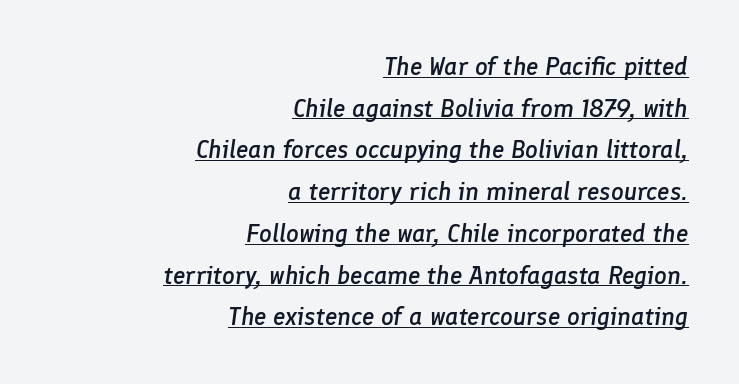
The image shows 25 px text type, italic (leaning right); set right-aligned, normal line spacing (1.67x), normal letter spacing, underlined.
